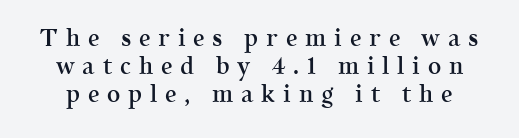
The image shows 23 px text type, upright; set line spacing 1.21x, unusually wide letter spacing (+0.34 em), not underlined.
